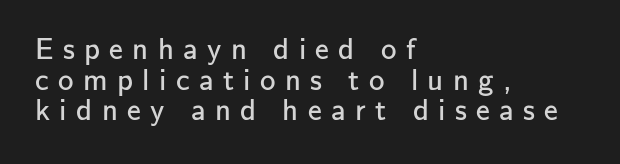
The image shows 31 px regular-weight sans-serif type, upright; set left-aligned, tight line spacing (0.99x), unusually wide letter spacing (+0.3 em), not underlined; low stroke contrast and a small x-height.
